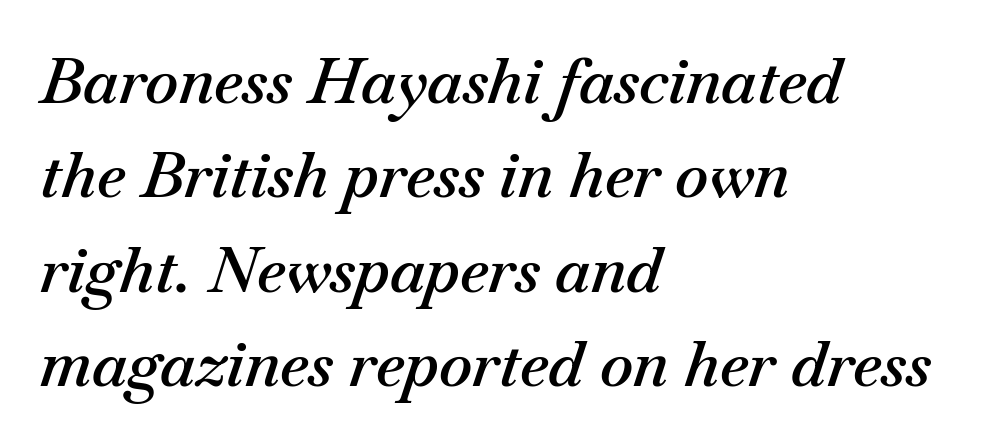
{"italic": "yes", "lean": "right", "slant_degrees": 18, "bold": "semi", "weight": "semibold", "width": "normal", "stroke_contrast": "medium", "x_height": "small", "monospaced": "no", "underline": "no", "align": "left", "line_spacing": "normal", "line_spacing_ratio": 1.5, "letter_spacing": "normal", "letter_spacing_em": 0.0, "glyph_px": 63}
